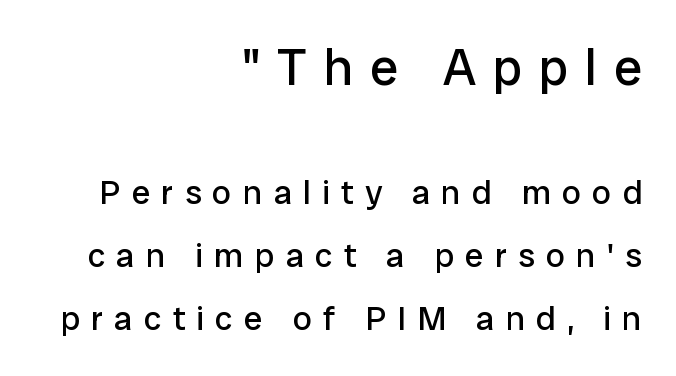
The image shows 51 px regular-weight sans-serif type, upright; set right-aligned, line spacing 1.86x, unusually wide letter spacing (+0.33 em), not underlined; the first (top) block is 1.5x larger; low stroke contrast and a medium x-height.
